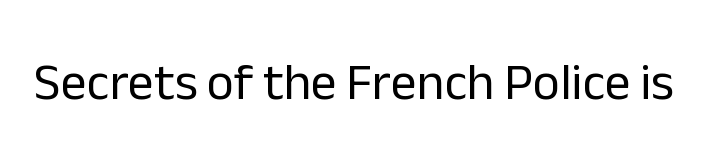
The image shows 52 px regular-weight sans-serif type, upright; set normal letter spacing, not underlined; low stroke contrast and a medium x-height.
